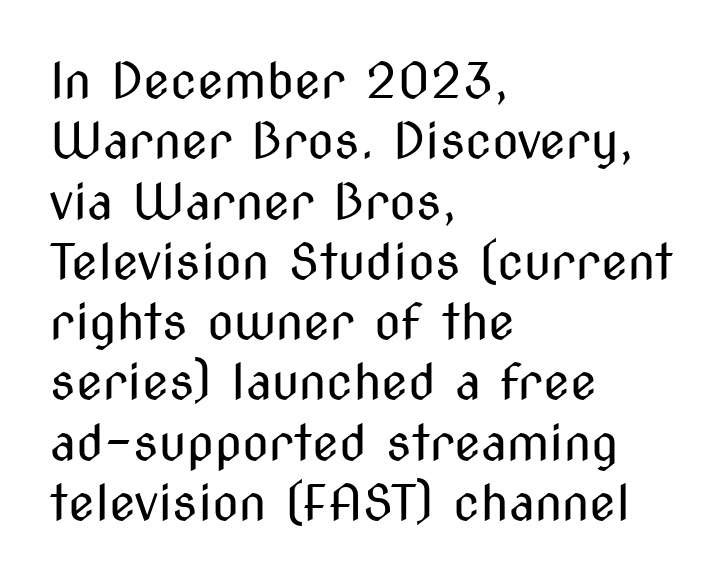
Examine the stroke ends and you'll find no serifs. Heft: none added — not bold. The face used here is proportionally spaced, like ordinary book or web type. Underlining? Definitely not there. When letters stand straight like this, we call the style roman or upright.
